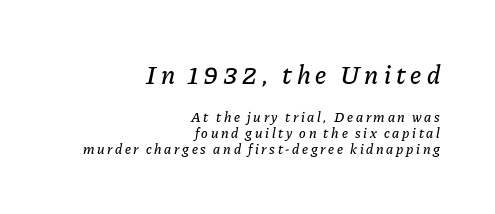
The image shows 26 px text type, italic (leaning right); set right-aligned, tight line spacing (1.15x), not underlined; the first (top) block is 1.86x larger.
